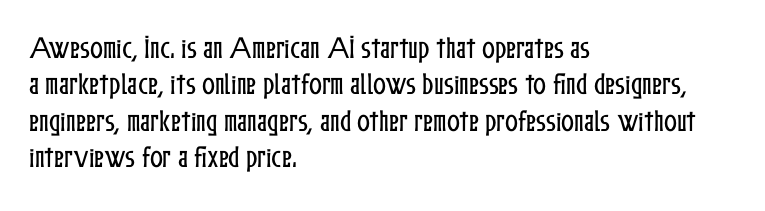
The image shows 24 px text type, upright; set left-aligned, normal line spacing (1.52x), normal letter spacing, not underlined.
